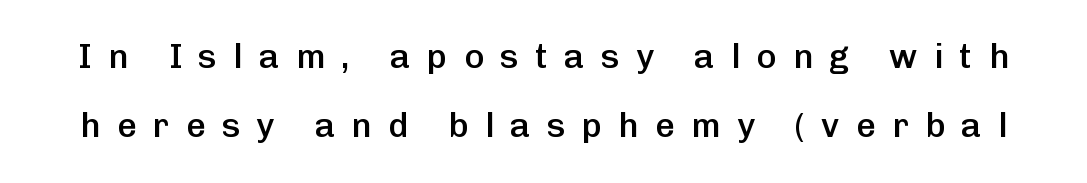
Q: Is the text bold? A: Semi-bold.
Q: Is the text italic (slanted)? A: No, it is upright.
Q: Is the typeface a serif or a sans-serif typeface? A: Sans-serif.
Q: Is the text underlined? A: No.
Q: Is the spacing between letters normal or unusually wide? A: Unusually wide.
Q: Is the spacing between lines tight, normal or loose? A: Loose.
Q: Width (condensed, normal, or wide)? A: Normal.
Q: Stroke contrast? A: Low.
Q: x-height? A: Medium.
Q: Monospaced? A: No.
